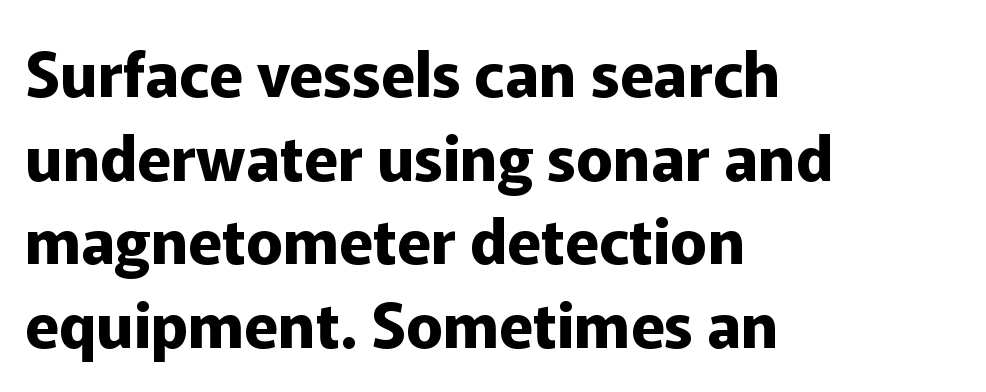
{"serif": "no", "italic": "no", "bold": "yes", "weight": "bold", "width": "normal", "stroke_contrast": "low", "x_height": "medium", "monospaced": "no", "underline": "no", "align": "left", "line_spacing": "normal", "line_spacing_ratio": 1.35, "letter_spacing": "normal", "letter_spacing_em": 0.0, "glyph_px": 62}
